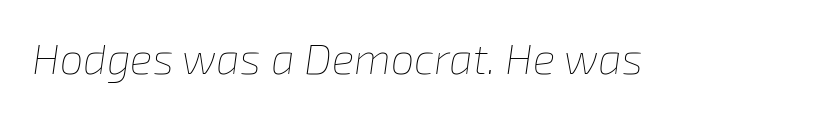
Q: Is the text bold? A: No.
Q: Is the text italic (slanted)? A: Yes, it leans right by about 8 degrees.
Q: Is the text underlined? A: No.
Q: Is the spacing between letters normal or unusually wide? A: Normal.
Q: Width (condensed, normal, or wide)? A: Normal.
Q: Stroke contrast? A: Low.
Q: x-height? A: Medium.
Q: Monospaced? A: No.
